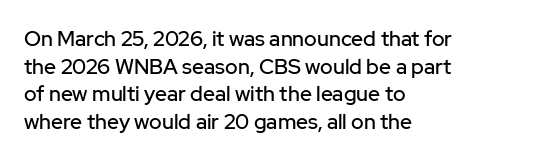
{"italic": "no", "underline": "no", "align": "left", "line_spacing": "normal", "line_spacing_ratio": 1.32, "letter_spacing": "normal", "letter_spacing_em": 0.0, "glyph_px": 21}
